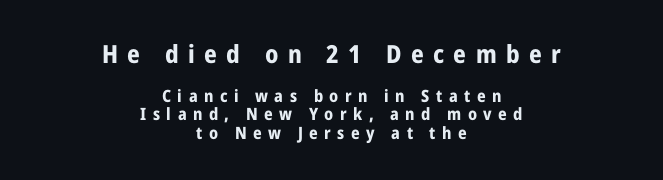
Type size steps down from the first block to the second. Words appear elongated and porous because spacing is wide. Every letter is thick-stroked: bold, no question. The font's upright variant was chosen for this text. Interline gaps are noticeably narrow in this sample.
